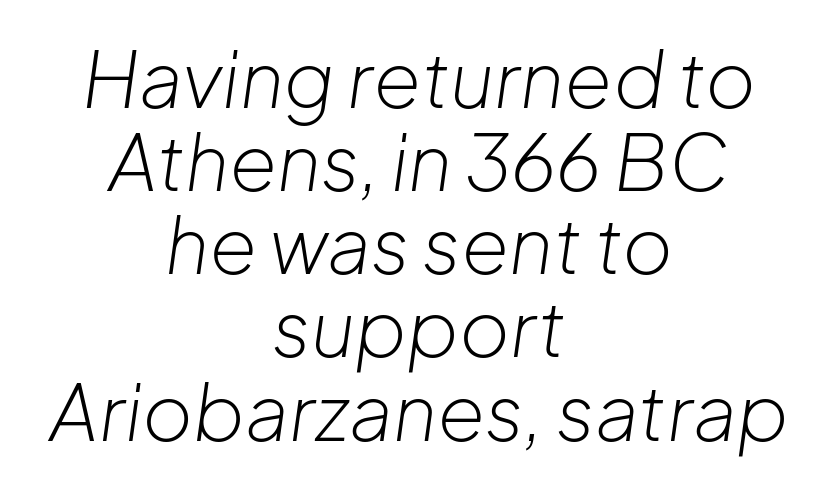
Inter-character spacing is left at the font's built-in metrics. Where is the straight margin? There isn't one; the lines are centered. Yep, that's italic — everything's leaning. Character widths vary here, with narrow letters taking less room than wide ones.
